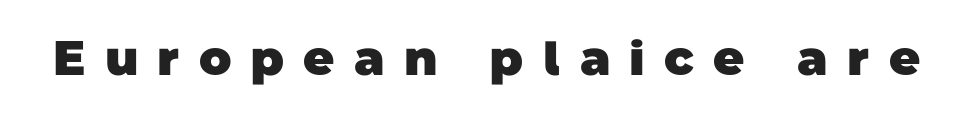
{"serif": "no", "bold": "yes", "weight": "heavy", "width": "normal", "stroke_contrast": "low", "x_height": "large", "monospaced": "no", "underline": "no", "letter_spacing": "wide", "letter_spacing_em": 0.4, "glyph_px": 48}
